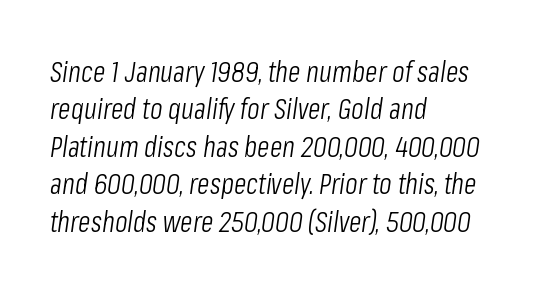
The image shows 29 px light, condensed type, italic (leaning right); set left-aligned, normal line spacing (1.29x), normal letter spacing, not underlined; low stroke contrast and a medium x-height.
